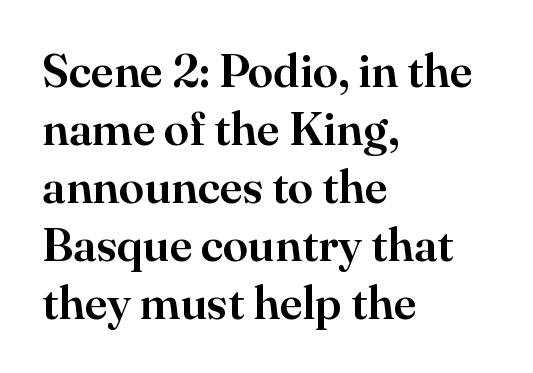
The image shows 46 px serif type, upright; set left-aligned, normal line spacing (1.26x), normal letter spacing, not underlined; high stroke contrast and a small x-height.
